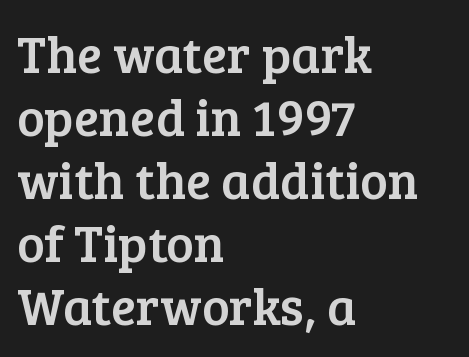
The image shows 52 px serif type, upright; set left-aligned, line spacing 1.21x, normal letter spacing, not underlined; low stroke contrast and a medium x-height.
